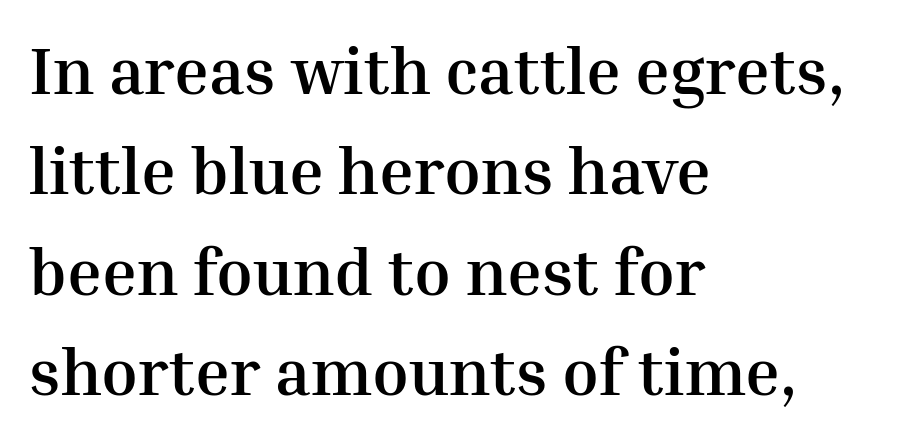
{"serif": "yes", "italic": "no", "bold": "yes", "weight": "semibold", "width": "normal", "stroke_contrast": "medium", "x_height": "medium", "monospaced": "no", "underline": "no", "align": "left", "line_spacing": "normal", "line_spacing_ratio": 1.52, "letter_spacing": "normal", "letter_spacing_em": 0.0, "glyph_px": 66}
